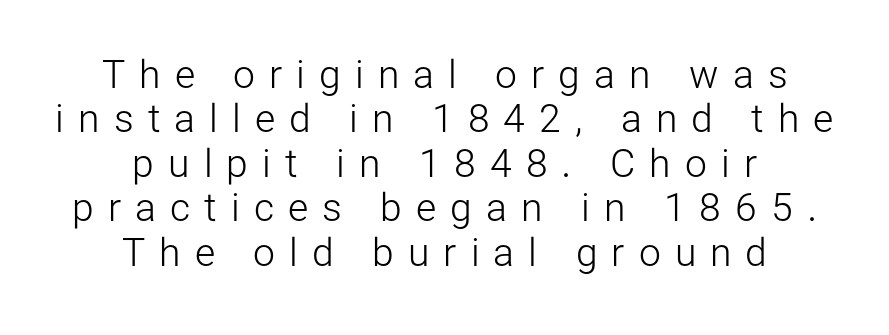
The image shows 39 px light sans-serif type, upright; set centered, tight line spacing (1.14x), unusually wide letter spacing (+0.36 em), not underlined; low stroke contrast and a medium x-height.
